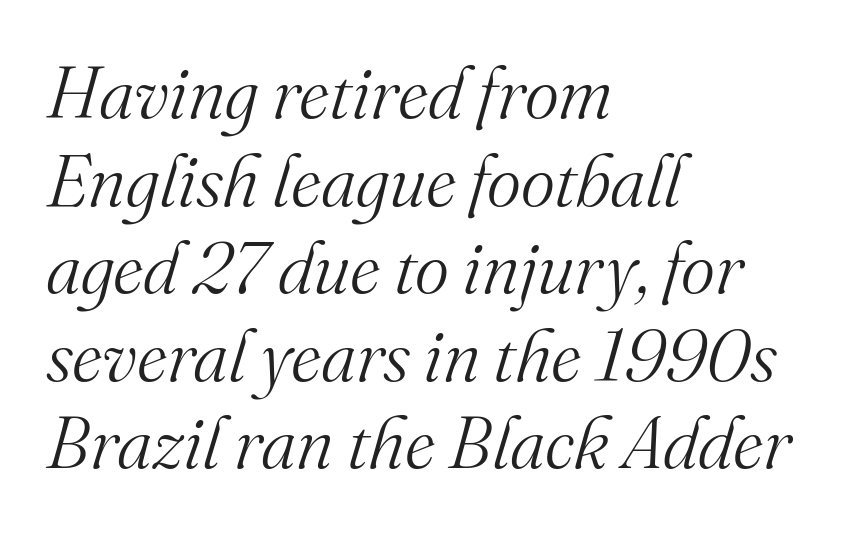
The image shows 73 px light serif type, italic (leaning right); set left-aligned, line spacing 1.2x, normal letter spacing, not underlined; medium stroke contrast and a small x-height.
